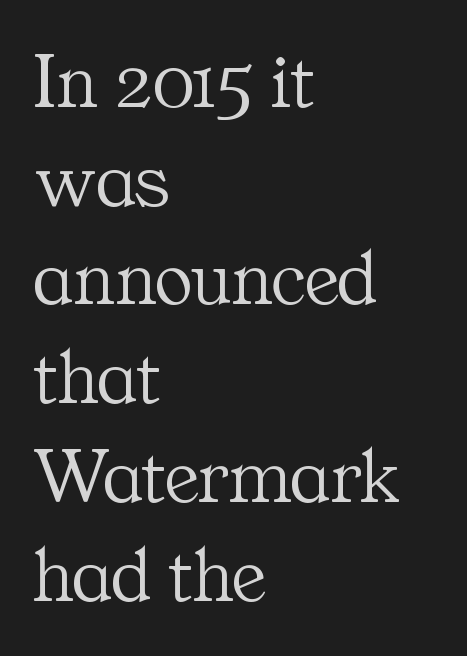
{"serif": "yes", "italic": "no", "bold": "no", "weight": "light", "width": "normal", "stroke_contrast": "medium", "x_height": "medium", "monospaced": "no", "underline": "no", "align": "left", "line_spacing": "normal", "line_spacing_ratio": 1.25, "letter_spacing": "normal", "letter_spacing_em": 0.0, "glyph_px": 79}
